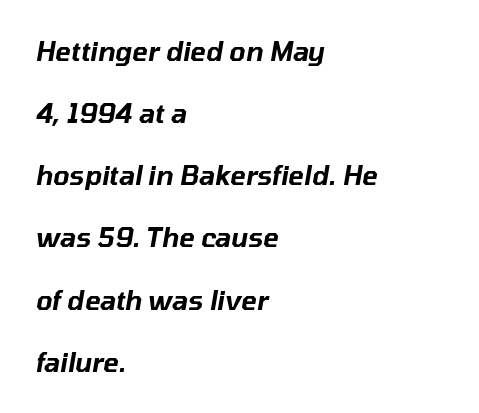
Q: Is the text italic (slanted)? A: Yes, it leans right by about 10 degrees.
Q: Is the text underlined? A: No.
Q: How is the paragraph aligned? A: Left-aligned.
Q: Is the spacing between letters normal or unusually wide? A: Normal.
Q: Is the spacing between lines tight, normal or loose? A: Loose.
